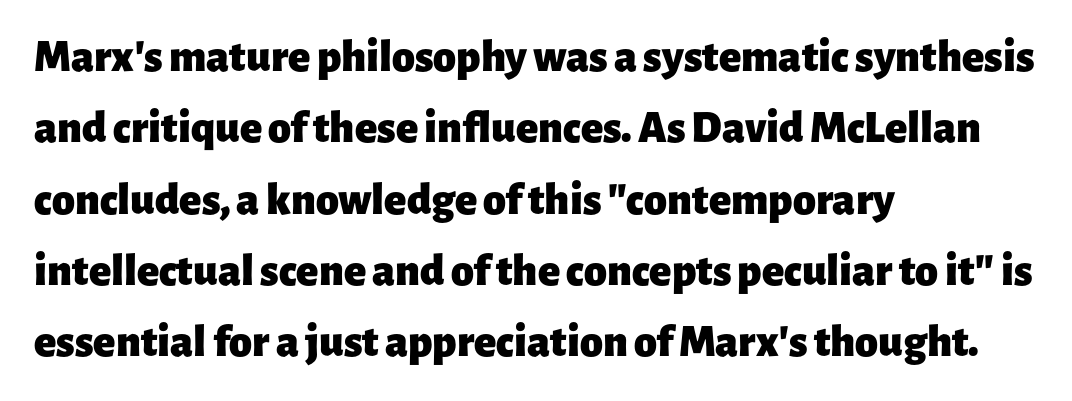
The designer went with a sans here, leaving each stem footless. The typography opts for an upright posture over an oblique one. As a designer I'd log this as weight 700, bold. The passage shown is not underscored anywhere. Note the varied advance widths — an 'i' is clearly narrower than an 'm'.
